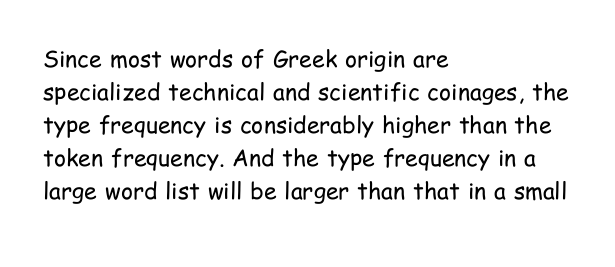
Does extra space separate the letters? No, they use regular spacing. The rendering anchors every line to the left-hand side. The axis of the letterforms is exactly vertical. These lines sit exactly where default settings would place them. Ink coverage per letter is moderate at most. Bare-footed words on every line.
